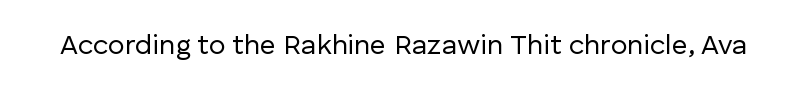
{"serif": "no", "italic": "no", "bold": "no", "weight": "regular", "width": "normal", "stroke_contrast": "low", "x_height": "medium", "monospaced": "no", "underline": "no", "letter_spacing": "normal", "letter_spacing_em": 0.0, "glyph_px": 28}
